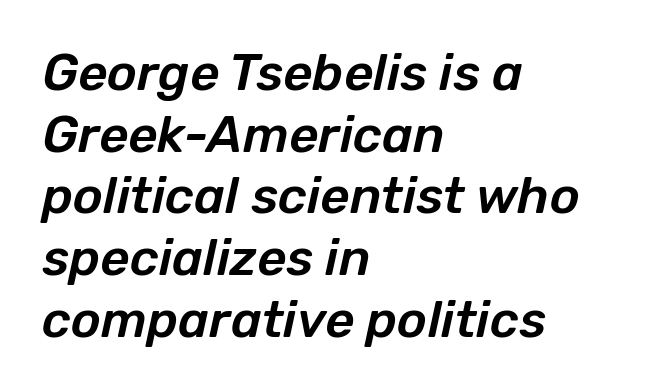
{"italic": "yes", "lean": "right", "slant_degrees": 12, "width": "normal", "stroke_contrast": "low", "x_height": "medium", "monospaced": "no", "underline": "no", "align": "left", "line_spacing_ratio": 1.21, "letter_spacing": "normal", "letter_spacing_em": 0.0, "glyph_px": 51}
